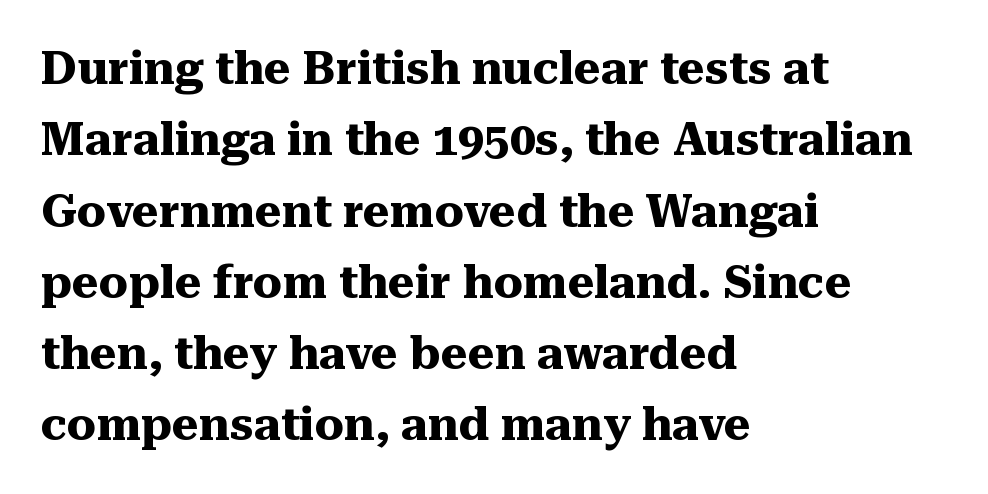
To sum up the face: it has serifs. A typesetter would call this zero additional tracking. Each line starts at the same left margin while the right side varies. The strip under each line holds only bare page.
